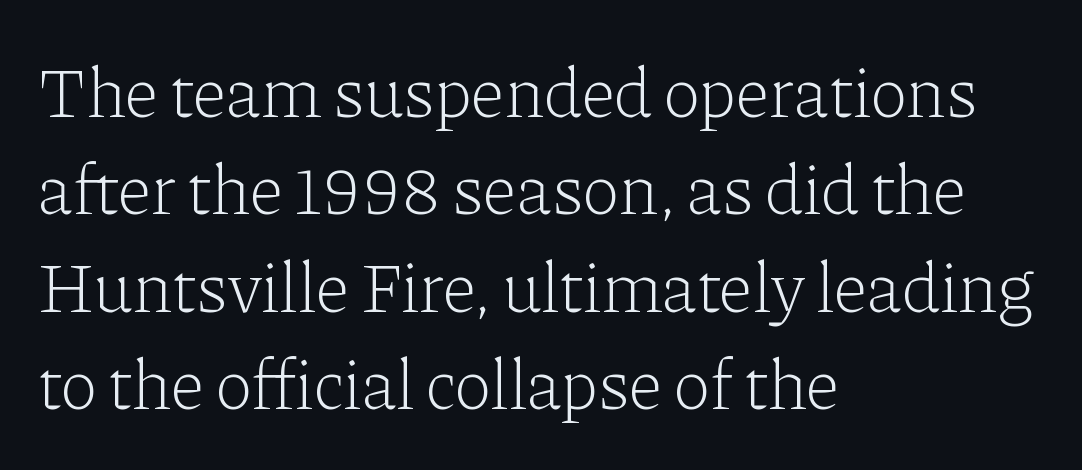
Q: Is the text bold? A: No.
Q: Is the text italic (slanted)? A: No, it is upright.
Q: Is the typeface a serif or a sans-serif typeface? A: Serif.
Q: Is the text underlined? A: No.
Q: How is the paragraph aligned? A: Left-aligned.
Q: Is the spacing between letters normal or unusually wide? A: Normal.
Q: Is the spacing between lines tight, normal or loose? A: Normal.
Q: Width (condensed, normal, or wide)? A: Normal.
Q: Stroke contrast? A: Low.
Q: x-height? A: Medium.
Q: Monospaced? A: No.
